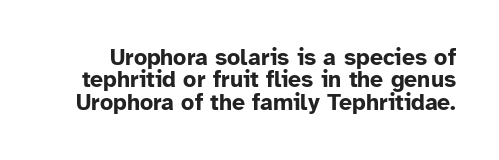
Compared with typical body copy, the letter spacing here is the same. Posture: straight, roman, zero tilt. Descenders hang freely into open space. Typesetter's note: full bold, strokes at maximum text heaviness. How would I describe the line gaps? Narrow and economical.
